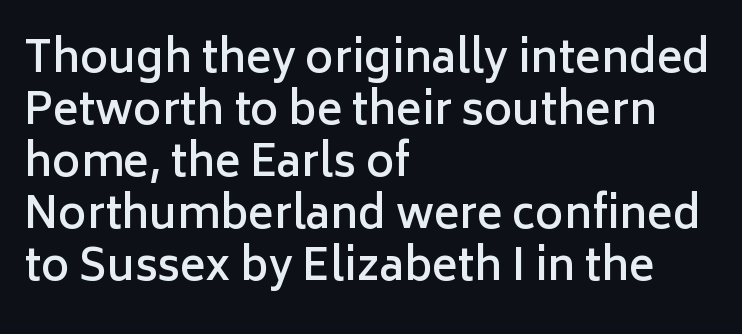
The image shows 43 px semibold sans-serif type, upright; set left-aligned, line spacing 1.21x, normal letter spacing, not underlined; low stroke contrast and a medium x-height.
